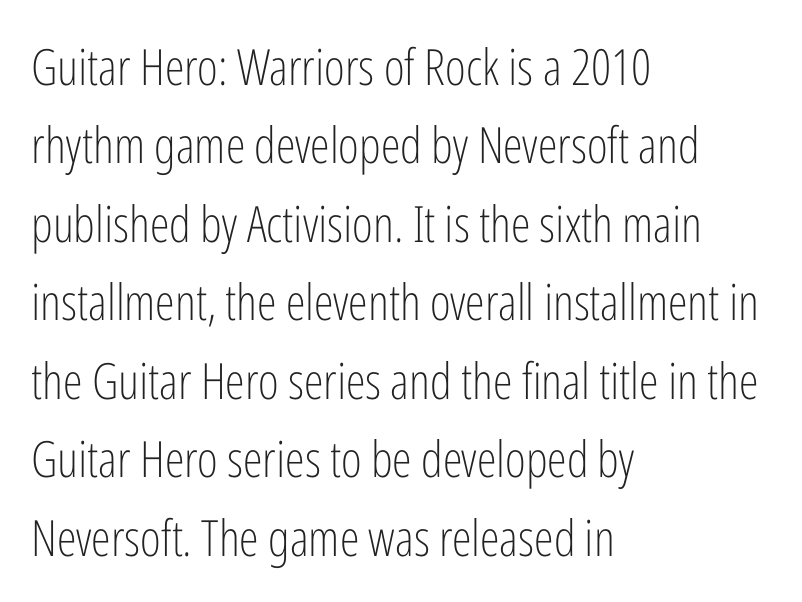
The image shows 50 px light, condensed sans-serif type, upright; set left-aligned, normal line spacing (1.57x), normal letter spacing, not underlined; low stroke contrast and a medium x-height.
